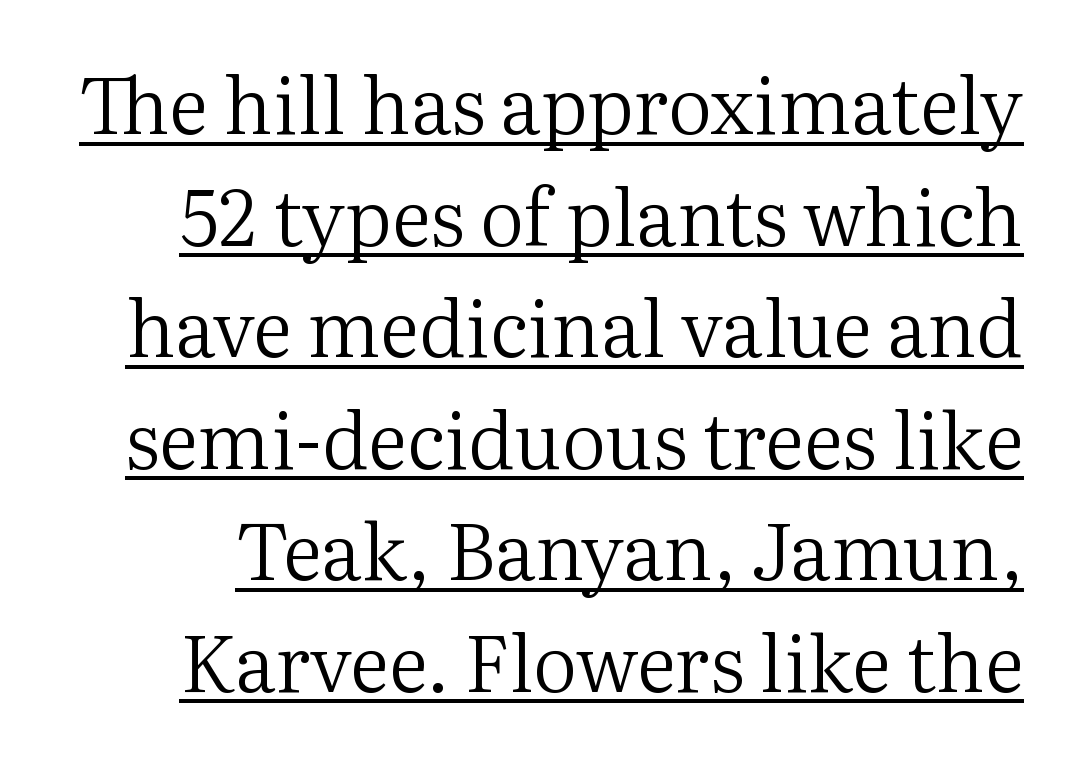
A typesetter would call this zero additional tracking. The leading is moderate, giving the passage an even texture. The type sits square on the baseline with zero lean. Each letter's strokes conclude with small projecting serifs.
